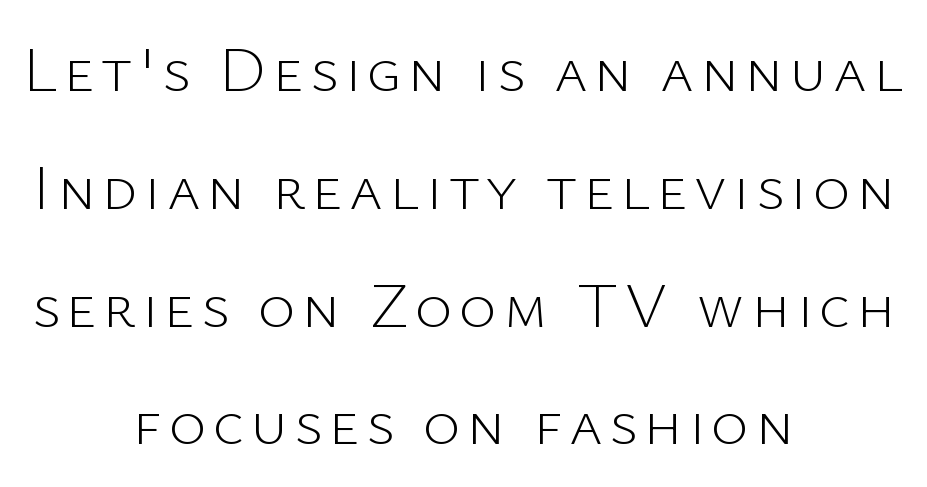
The image shows 64 px light sans-serif type, upright; set centered, line spacing 1.84x, not underlined; low stroke contrast and a medium x-height.
